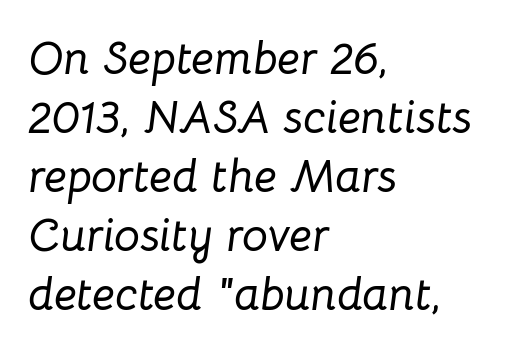
{"italic": "yes", "lean": "right", "slant_degrees": 8, "width": "normal", "stroke_contrast": "low", "x_height": "medium", "monospaced": "no", "underline": "no", "align": "left", "line_spacing": "normal", "line_spacing_ratio": 1.28, "letter_spacing": "normal", "letter_spacing_em": 0.0, "glyph_px": 46}
